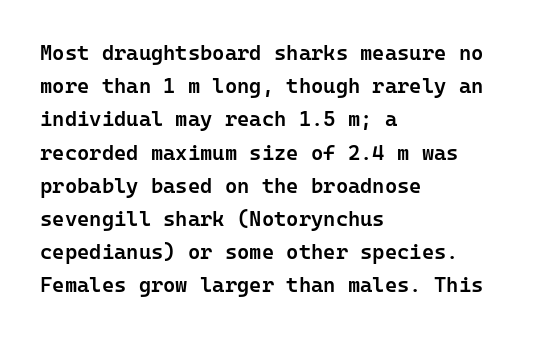
{"italic": "no", "bold": "semi", "underline": "no", "align": "left", "line_spacing": "normal", "line_spacing_ratio": 1.58, "letter_spacing": "normal", "letter_spacing_em": 0.0, "glyph_px": 21}
